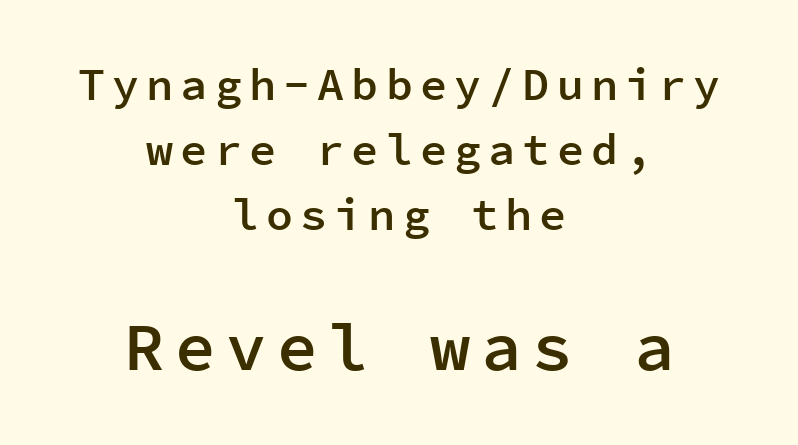
Q: Is the text bold? A: Semi-bold.
Q: Is the text italic (slanted)? A: No, it is upright.
Q: Is the typeface a serif or a sans-serif typeface? A: Sans-serif.
Q: Is the text underlined? A: No.
Q: How is the paragraph aligned? A: Centered.
Q: Is the spacing between lines tight, normal or loose? A: Normal.
Q: Which block of text is set in a larger size, the first (top) or the second (bottom)? A: The second (bottom) one.
Q: Width (condensed, normal, or wide)? A: Normal.
Q: Stroke contrast? A: Low.
Q: x-height? A: Medium.
Q: Monospaced? A: Yes.
